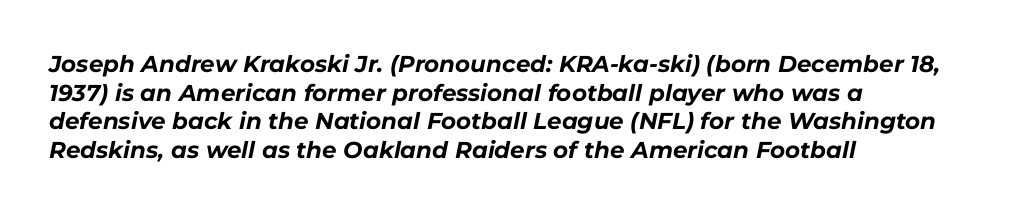
Emphasis-style slanted type is in use. These lines keep a tight, regular rhythm from letter to letter. Set as a true bold cut, around the 700 mark. Descenders hang freely into open space. Which margin do the lines hug? The left one — the right edge is uneven.
